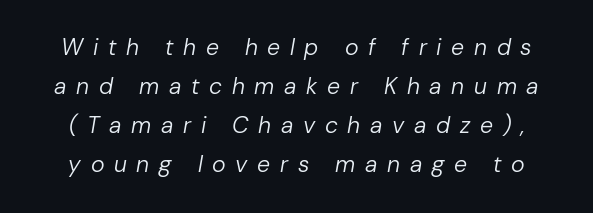
The image shows 23 px text type, italic (leaning right); set normal line spacing (1.7x), unusually wide letter spacing (+0.42 em), not underlined.
